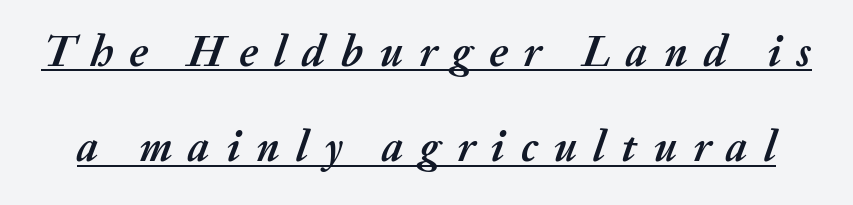
The image shows 44 px semibold type, italic (leaning right); set loose line spacing (2.17x), unusually wide letter spacing (+0.36 em), underlined; medium stroke contrast and a medium x-height.
